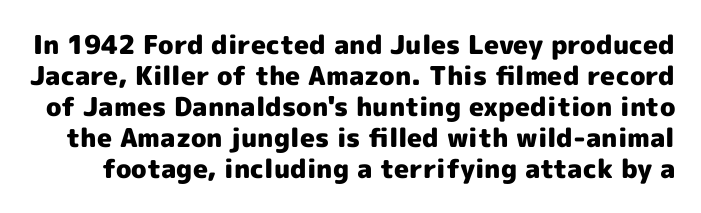
Rendered with straight, roman letterforms. You'd pick this weight for a headline — it's a proper bold. Anything drawn beneath the words? Only blank space. The tracking reads as untouched default to a designer's eye.
